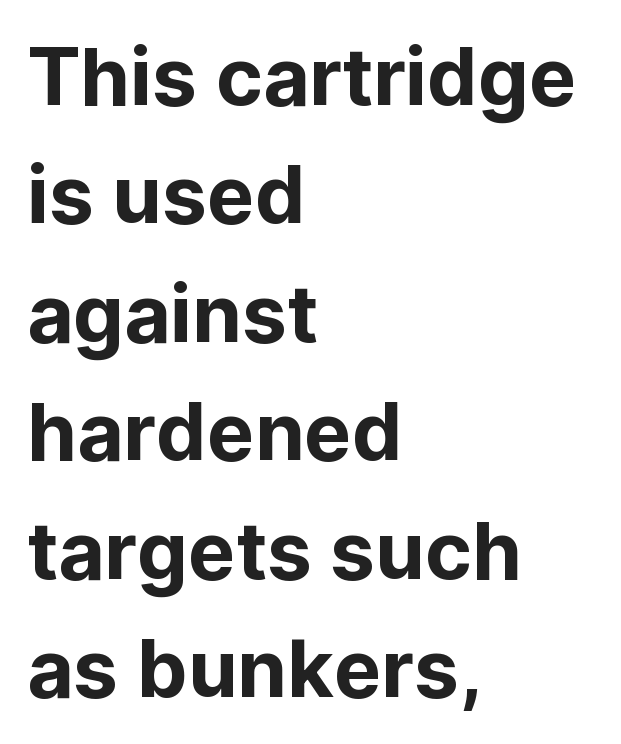
The image shows 80 px sans-serif type, upright; set left-aligned, normal line spacing (1.48x), normal letter spacing, not underlined; low stroke contrast and a medium x-height.
